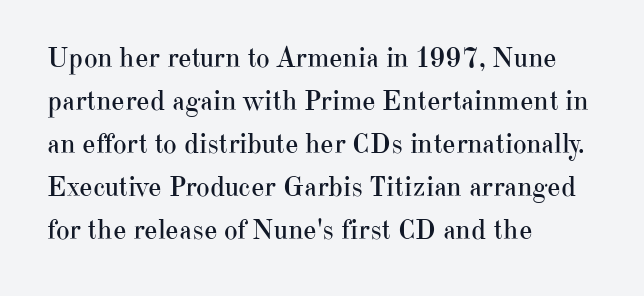
Q: Is the text bold? A: No.
Q: Is the text italic (slanted)? A: No, it is upright.
Q: Is the typeface a serif or a sans-serif typeface? A: Serif.
Q: Is the text underlined? A: No.
Q: How is the paragraph aligned? A: Left-aligned.
Q: Is the spacing between letters normal or unusually wide? A: Normal.
Q: Is the spacing between lines tight, normal or loose? A: Normal.
Q: Width (condensed, normal, or wide)? A: Normal.
Q: Stroke contrast? A: High.
Q: x-height? A: Small.
Q: Monospaced? A: No.
